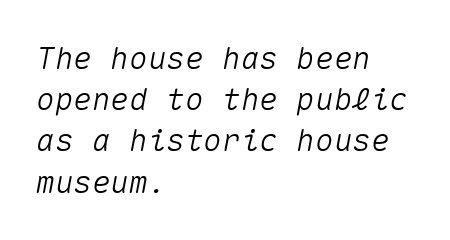
Q: Is the text italic (slanted)? A: Yes, it leans right by about 10 degrees.
Q: Is the text underlined? A: No.
Q: How is the paragraph aligned? A: Left-aligned.
Q: Is the spacing between letters normal or unusually wide? A: Normal.
Q: Is the spacing between lines tight, normal or loose? A: Normal.
Q: Width (condensed, normal, or wide)? A: Normal.
Q: Stroke contrast? A: Medium.
Q: x-height? A: Medium.
Q: Monospaced? A: Yes.
